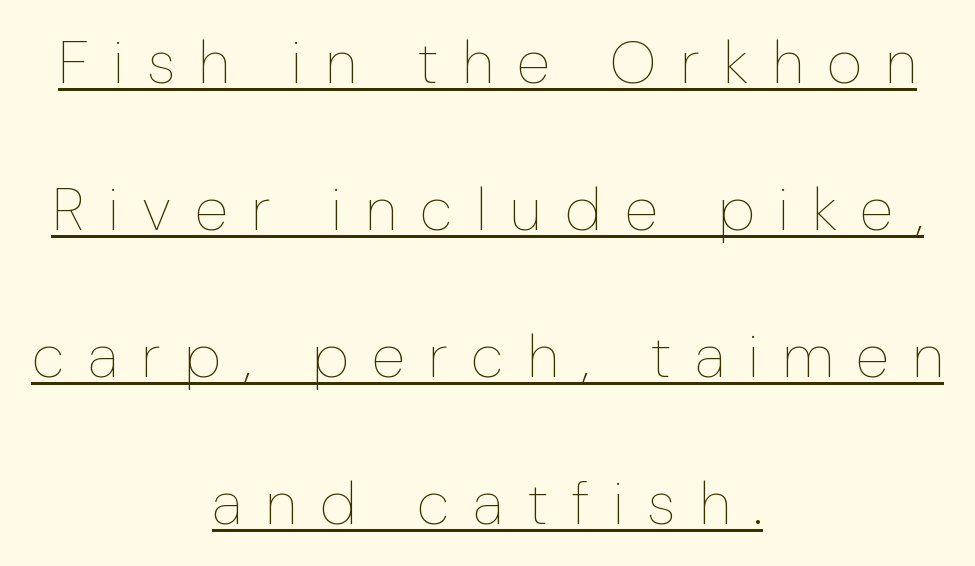
Q: Is the text bold? A: No.
Q: Is the text italic (slanted)? A: No, it is upright.
Q: Is the text underlined? A: Yes.
Q: How is the paragraph aligned? A: Centered.
Q: Is the spacing between letters normal or unusually wide? A: Unusually wide.
Q: Is the spacing between lines tight, normal or loose? A: Loose.
Q: Width (condensed, normal, or wide)? A: Normal.
Q: Stroke contrast? A: Low.
Q: x-height? A: Medium.
Q: Monospaced? A: No.
